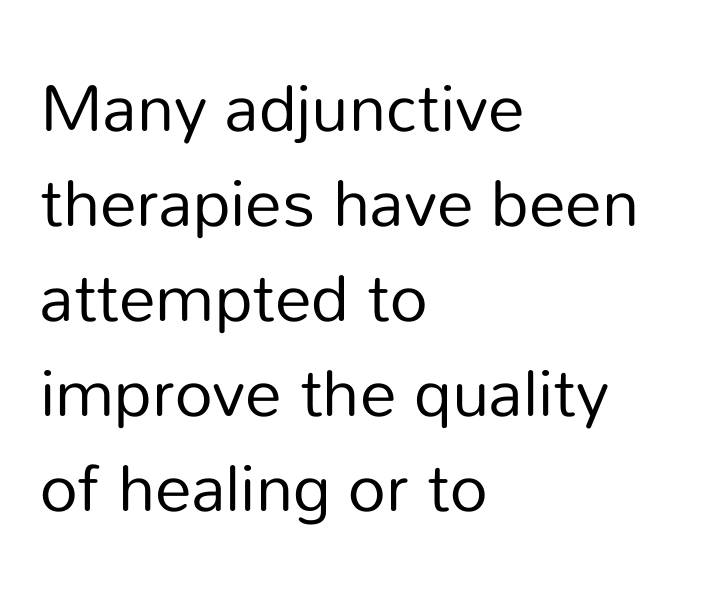
Look at the tracking — it's just the regular setting, nothing added. No word sits above an underline. Reading down the column, the eye jumps a familiar distance to each next line. The strokes are not fattened; the text isn't bold.
